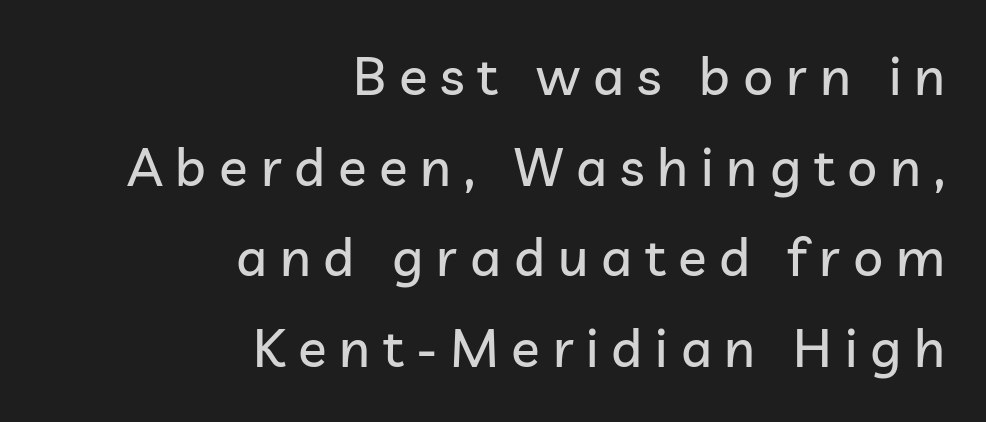
The image shows 53 px sans-serif type, upright; set right-aligned, line spacing 1.71x, unusually wide letter spacing (+0.24 em), not underlined; low stroke contrast and a medium x-height.
